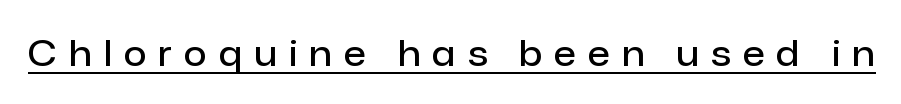
The image shows 36 px semibold sans-serif type, upright; set unusually wide letter spacing (+0.33 em), underlined; low stroke contrast and a medium x-height.
